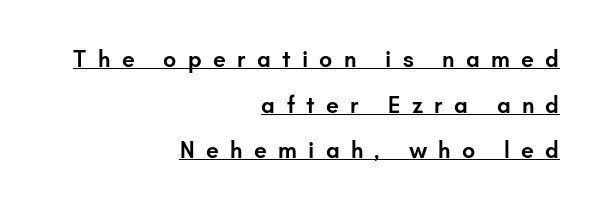
Q: Is the text bold? A: Semi-bold.
Q: Is the text italic (slanted)? A: No, it is upright.
Q: Is the text underlined? A: Yes.
Q: How is the paragraph aligned? A: Right-aligned.
Q: Is the spacing between letters normal or unusually wide? A: Unusually wide.
Q: Is the spacing between lines tight, normal or loose? A: Loose.
